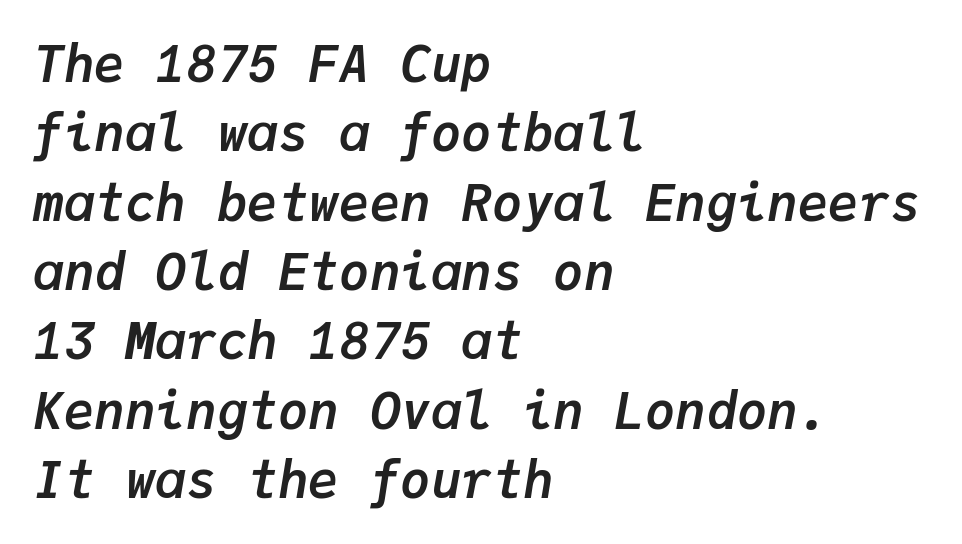
The image shows 51 px semibold type, italic (leaning right), monospaced; set left-aligned, normal line spacing (1.36x), normal letter spacing, not underlined; low stroke contrast and a medium x-height.
